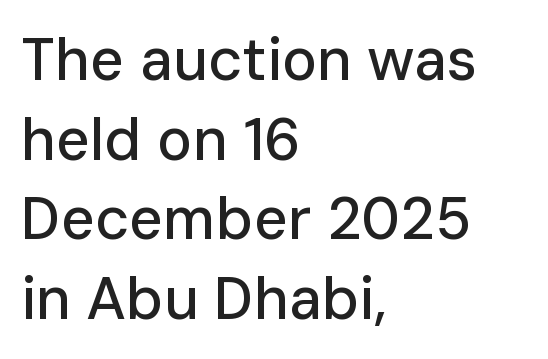
{"serif": "no", "italic": "no", "width": "normal", "stroke_contrast": "low", "x_height": "medium", "monospaced": "no", "underline": "no", "align": "left", "line_spacing": "normal", "line_spacing_ratio": 1.35, "letter_spacing": "normal", "letter_spacing_em": 0.0, "glyph_px": 59}
